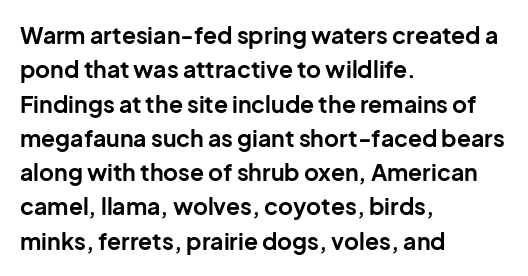
Q: Is the text bold? A: Yes.
Q: Is the text italic (slanted)? A: No, it is upright.
Q: Is the text underlined? A: No.
Q: How is the paragraph aligned? A: Left-aligned.
Q: Is the spacing between letters normal or unusually wide? A: Normal.
Q: Is the spacing between lines tight, normal or loose? A: Normal.
